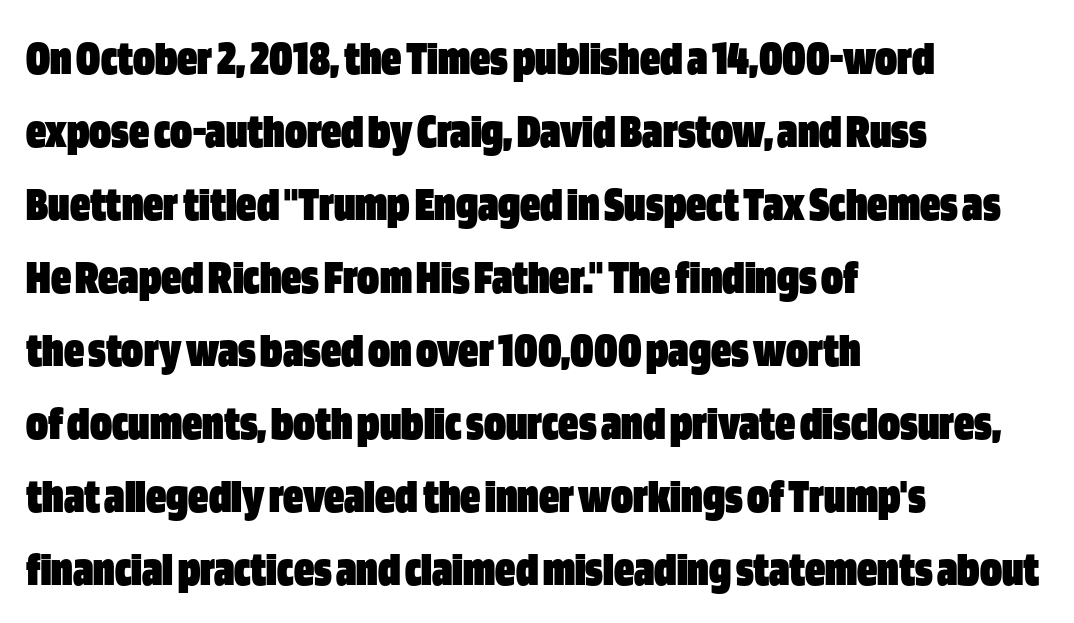
{"serif": "no", "italic": "no", "bold": "yes", "weight": "heavy", "width": "condensed", "stroke_contrast": "low", "x_height": "large", "monospaced": "no", "underline": "no", "align": "left", "line_spacing": "normal", "line_spacing_ratio": 1.46, "letter_spacing": "normal", "letter_spacing_em": 0.0, "glyph_px": 50}
